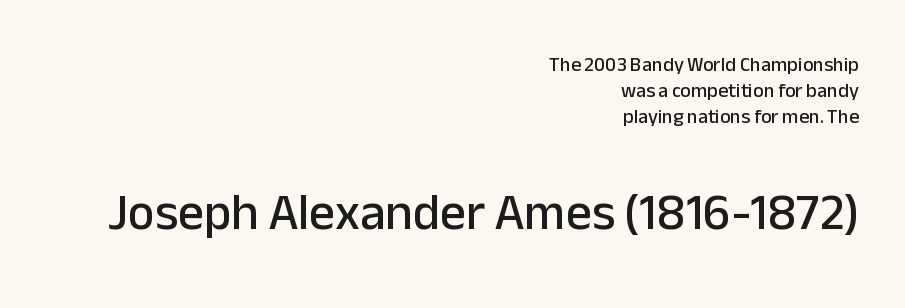
{"serif": "no", "italic": "no", "width": "normal", "stroke_contrast": "low", "x_height": "medium", "monospaced": "no", "underline": "no", "align": "right", "line_spacing": "normal", "line_spacing_ratio": 1.31, "letter_spacing": "normal", "letter_spacing_em": 0.0, "larger_block": "second", "size_ratio": 2.55, "glyph_px": 51}
